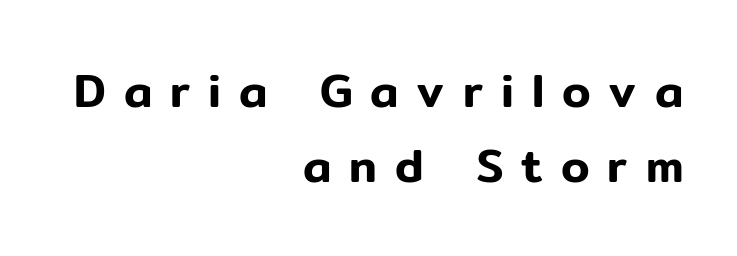
The line texture is sparse and dotted thanks to wide tracking. Looks like regular typesetting: each glyph gets only the width it needs. Interline gaps are of average width in this sample. Each letter's strokes conclude bluntly, with no projecting serifs. Words float on clear page, feet unadorned.
